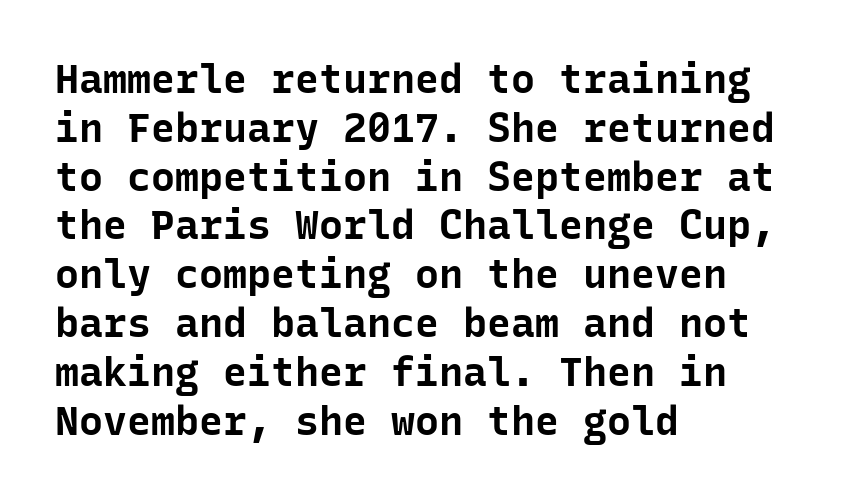
The typesetting leans heavy: a genuine bold. Check under the words: just untouched page. The rendering uses typewriter-style spacing with identical character cells. If you drew a ruler down the left edge, every line would touch it. You could call the tracking neutral — neither tight nor loose. Each letter's strokes conclude bluntly, with no projecting serifs.
